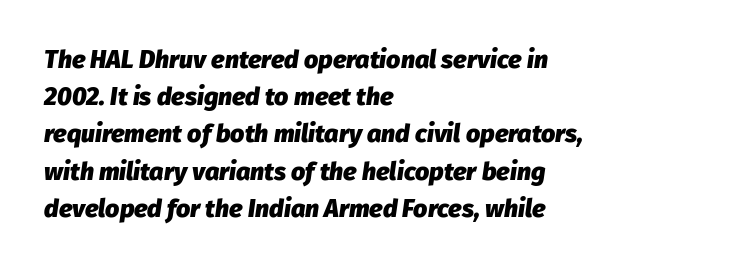
Characters follow at the spacing the type designer built in. Summary of weight: heavy, a full bold. Is the type slanted? Yes — the strokes lean at a clear angle. The space directly below the letters is spotless. The rows are spaced the way most documents space them. The text block is weighted toward the left margin, trailing off unevenly rightward.
